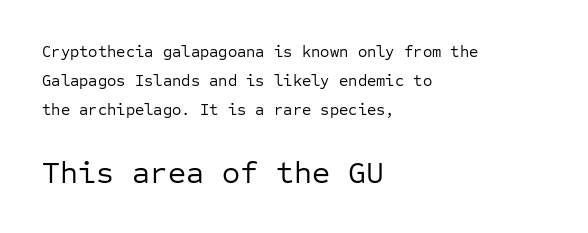
The image shows 31 px regular-weight sans-serif type, upright, monospaced; set left-aligned, line spacing 1.82x, normal letter spacing, not underlined; the second (bottom) block is 1.94x larger; low stroke contrast and a medium x-height.
